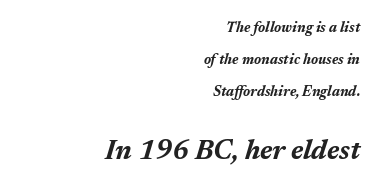
The image shows 27 px bold type, italic (leaning right); set right-aligned, loose line spacing (2.29x), normal letter spacing, not underlined; the second (bottom) block is 1.93x larger.
